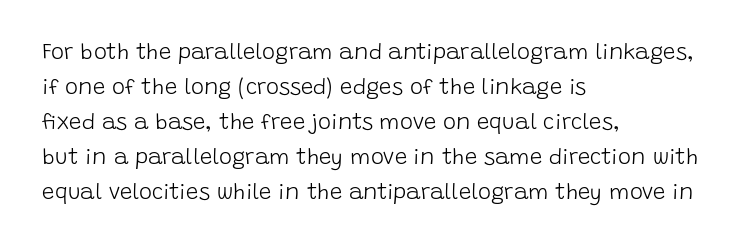
Every stem runs plumb, perpendicular to the baseline. Ink coverage per letter is moderate at most. Does extra space separate the letters? No, they use regular spacing. Line starts are locked; line ends wander. If you measured baseline to baseline, you'd find a middling distance.
